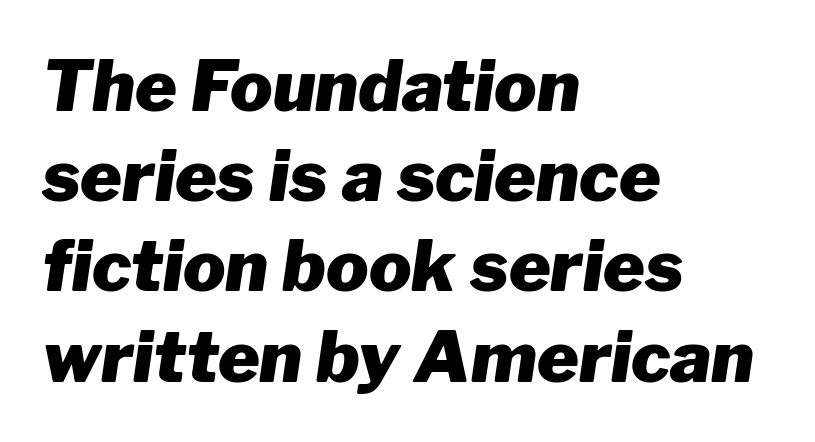
{"italic": "yes", "lean": "right", "slant_degrees": 8, "bold": "yes", "weight": "heavy", "width": "normal", "stroke_contrast": "low", "x_height": "medium", "monospaced": "no", "underline": "no", "align": "left", "line_spacing": "normal", "line_spacing_ratio": 1.27, "letter_spacing": "normal", "letter_spacing_em": 0.0, "glyph_px": 71}
